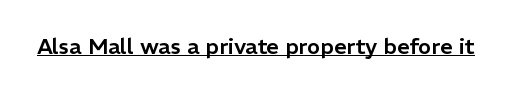
Q: Is the text italic (slanted)? A: No, it is upright.
Q: Is the text underlined? A: Yes.
Q: Is the spacing between letters normal or unusually wide? A: Normal.
